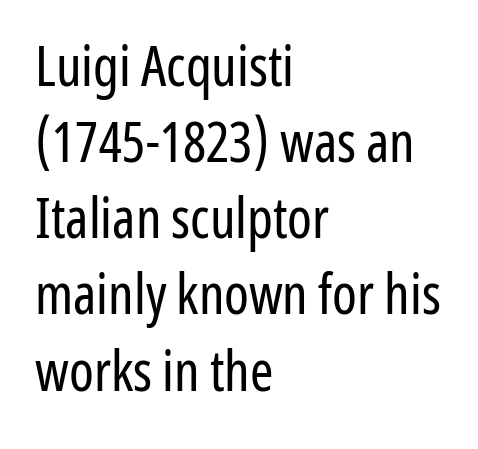
The setting favours the left margin, as ordinary paragraphs usually do. Serif or sans? Sans — the stroke terminals are bare. The cut favours lightness, reaching ordinary text weight at its darkest. Rule under the text: the space is simply empty.
